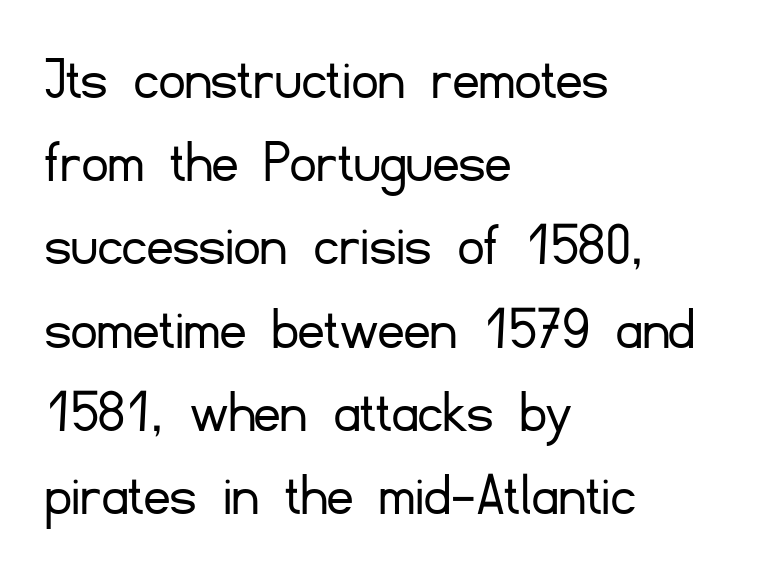
Compared with a centered layout, this one pins lines to the left instead. Vertical spacing — default. The text was rendered using a sans face with plain stroke endings. The letters stand upright; this is a roman face. Bold? No — there's no thickening of the strokes. Here the designer chose a conventional face with non-uniform glyph widths.
